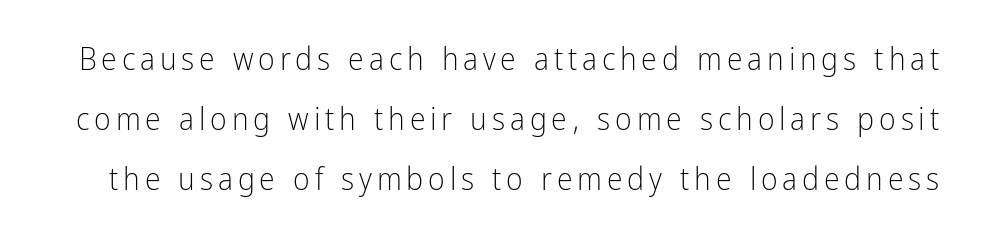
The image shows 32 px light, condensed sans-serif type, upright; set line spacing 1.87x, not underlined; low stroke contrast and a medium x-height.
